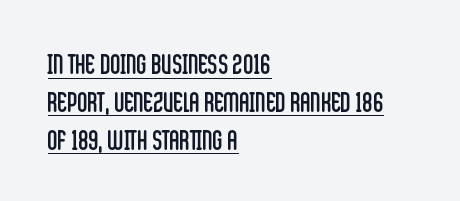
{"serif": "no", "italic": "no", "bold": "no", "weight": "regular", "width": "condensed", "stroke_contrast": "low", "x_height": "large", "monospaced": "no", "underline": "yes", "align": "left", "line_spacing": "normal", "line_spacing_ratio": 1.35, "letter_spacing": "normal", "letter_spacing_em": 0.0, "glyph_px": 28}
